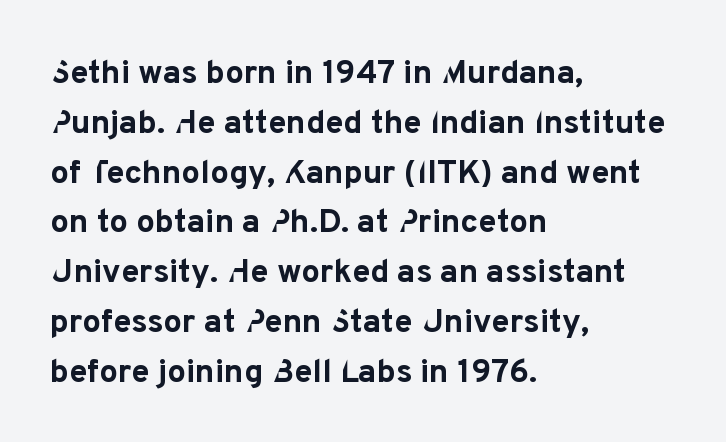
{"serif": "no", "italic": "no", "bold": "yes", "weight": "bold", "width": "normal", "stroke_contrast": "low", "x_height": "medium", "monospaced": "no", "underline": "no", "align": "left", "line_spacing": "normal", "line_spacing_ratio": 1.51, "letter_spacing": "normal", "letter_spacing_em": 0.0, "glyph_px": 33}
